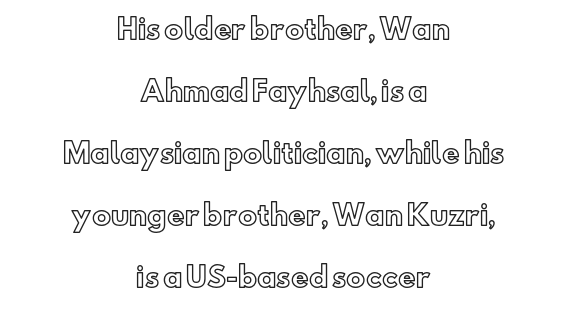
The image shows 27 px text type, upright; set centered, loose line spacing (2.3x), normal letter spacing, not underlined.
